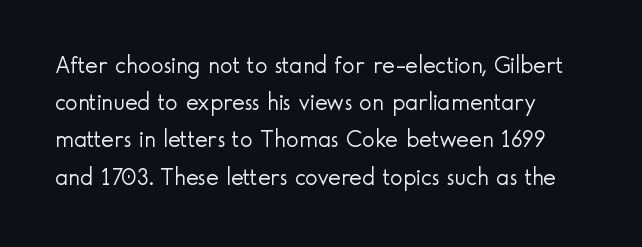
This sample uses an upright cut, with every glyph sitting square on the baseline. Look at the tracking — it's just the regular setting, nothing added. The gap between lines stays unmarked. Leading matches the norm, producing a regular column.
